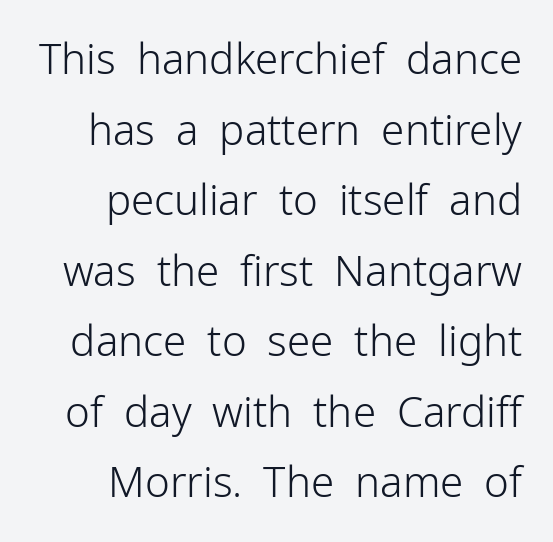
Q: Is the text bold? A: No.
Q: Is the text italic (slanted)? A: No, it is upright.
Q: Is the typeface a serif or a sans-serif typeface? A: Sans-serif.
Q: Is the text underlined? A: No.
Q: How is the paragraph aligned? A: Right-aligned.
Q: Is the spacing between letters normal or unusually wide? A: Normal.
Q: Is the spacing between lines tight, normal or loose? A: Normal.
Q: Width (condensed, normal, or wide)? A: Normal.
Q: Stroke contrast? A: Low.
Q: x-height? A: Medium.
Q: Monospaced? A: No.
